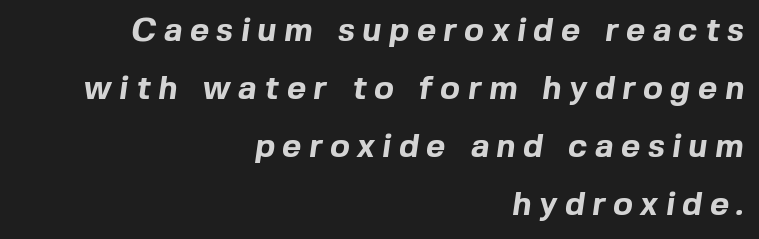
{"serif": "no", "bold": "yes", "weight": "bold", "width": "normal", "x_height": "medium", "monospaced": "no", "underline": "no", "align": "right", "line_spacing_ratio": 1.76, "letter_spacing": "wide", "letter_spacing_em": 0.23, "glyph_px": 33}
